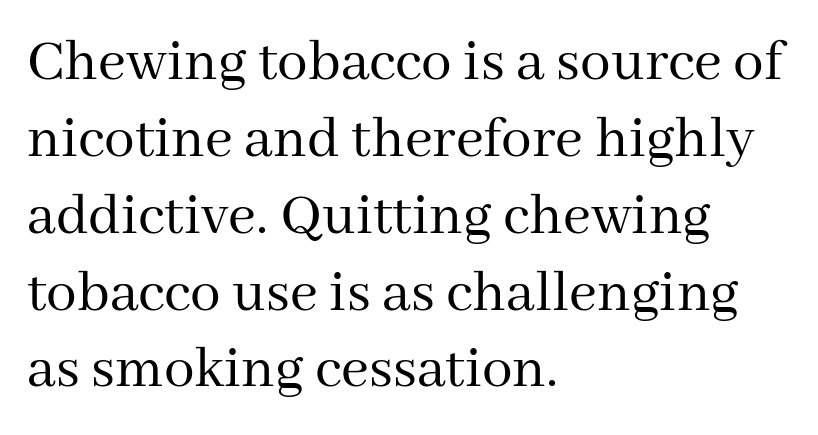
The image shows 61 px regular-weight serif type, upright; set left-aligned, normal line spacing (1.26x), normal letter spacing, not underlined; medium stroke contrast and a medium x-height.
